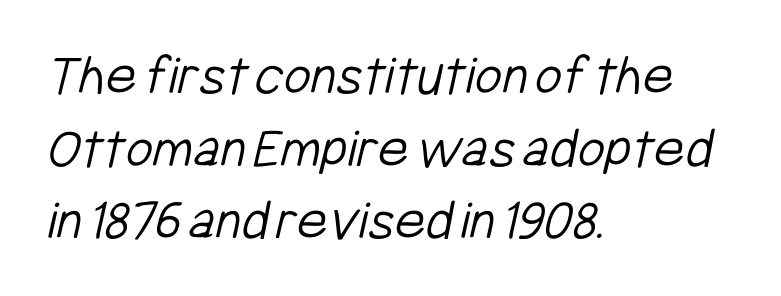
The rendering uses natural spacing where letterforms have individual widths. Look at the tracking — it's just the regular setting, nothing added. Weight class: somewhere from thin through regular. Look at the bottom of the vertical strokes: they stop flat, with no serifs.
